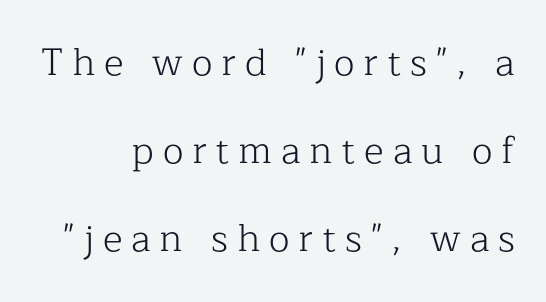
{"serif": "yes", "italic": "no", "bold": "no", "weight": "light", "width": "normal", "stroke_contrast": "low", "x_height": "medium", "monospaced": "no", "underline": "no", "line_spacing": "loose", "line_spacing_ratio": 2.32, "letter_spacing": "wide", "letter_spacing_em": 0.23, "glyph_px": 38}
